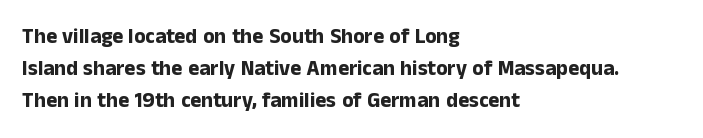
{"italic": "no", "bold": "yes", "underline": "no", "align": "left", "line_spacing": "normal", "line_spacing_ratio": 1.52, "letter_spacing": "normal", "letter_spacing_em": 0.0, "glyph_px": 21}
